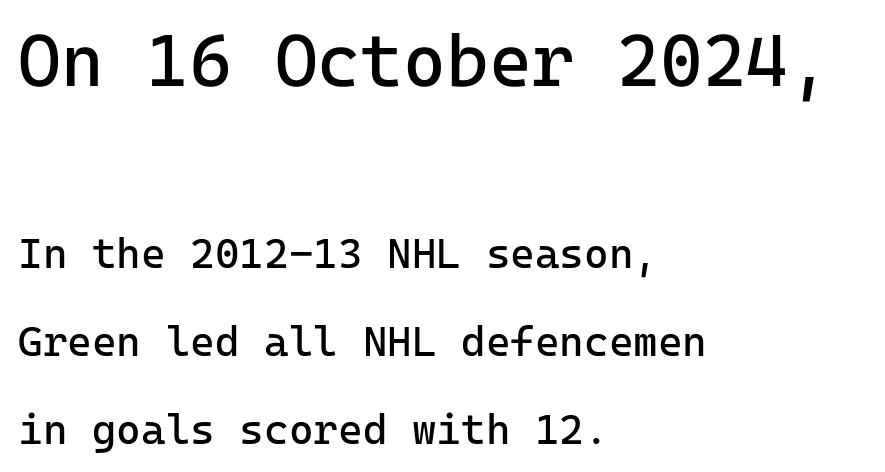
This sample is left-justified, so line endings fall wherever the words run out. Is the lower block the larger one? No — the upper block carries the bigger type. Think standard paragraph weight, or any step lighter than that. Inter-character spacing is left at the font's built-in metrics. The space beneath each line is pristine and unruled. The typography opts for an upright posture over an oblique one.
